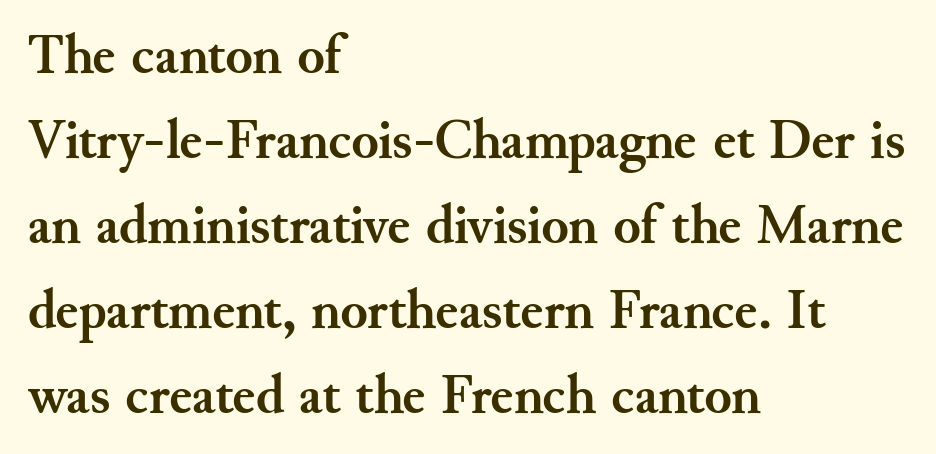
Q: Is the text bold? A: Yes.
Q: Is the text italic (slanted)? A: No, it is upright.
Q: Is the typeface a serif or a sans-serif typeface? A: Serif.
Q: Is the text underlined? A: No.
Q: How is the paragraph aligned? A: Left-aligned.
Q: Is the spacing between letters normal or unusually wide? A: Normal.
Q: Is the spacing between lines tight, normal or loose? A: Normal.
Q: Width (condensed, normal, or wide)? A: Normal.
Q: Stroke contrast? A: Medium.
Q: x-height? A: Small.
Q: Monospaced? A: No.
